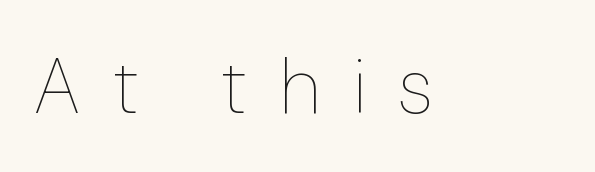
The image shows 79 px thin, condensed type, upright; set unusually wide letter spacing (+0.42 em), not underlined; low stroke contrast and a medium x-height.
